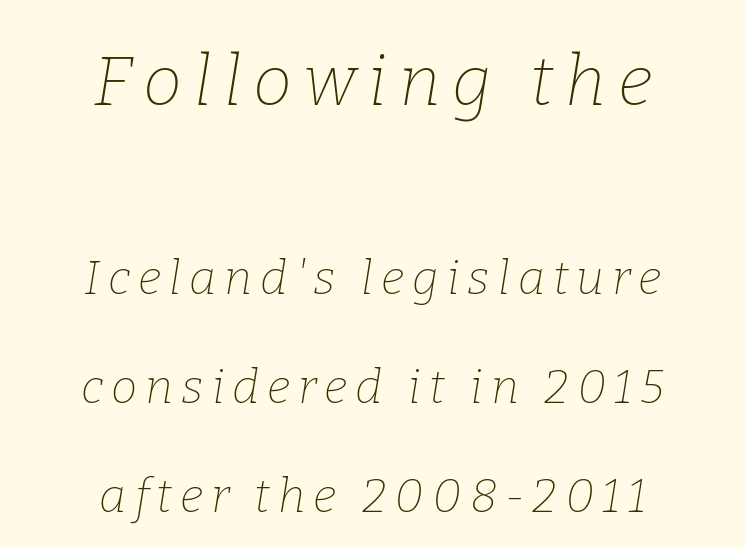
The initial chunk of copy outweighs the following chunk in type size. The characters display serif detailing at their extremities. Just letters on the line, the space beneath them empty. Does the leading feel generous? Absolutely, it's lavish.
